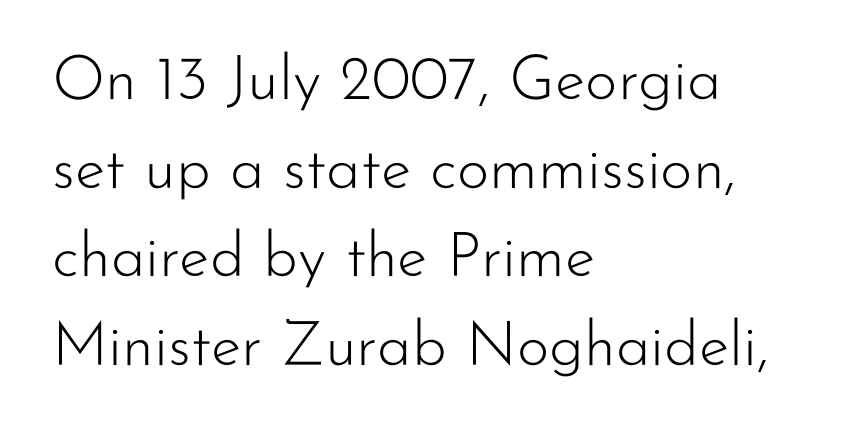
{"serif": "no", "italic": "no", "bold": "no", "weight": "light", "width": "normal", "stroke_contrast": "low", "x_height": "small", "monospaced": "no", "underline": "no", "align": "left", "line_spacing": "normal", "line_spacing_ratio": 1.43, "letter_spacing": "normal", "letter_spacing_em": 0.0, "glyph_px": 62}
